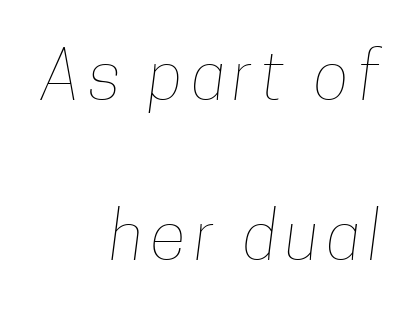
The image shows 66 px thin, condensed type; set right-aligned, loose line spacing (2.43x), not underlined; low stroke contrast and a medium x-height.
